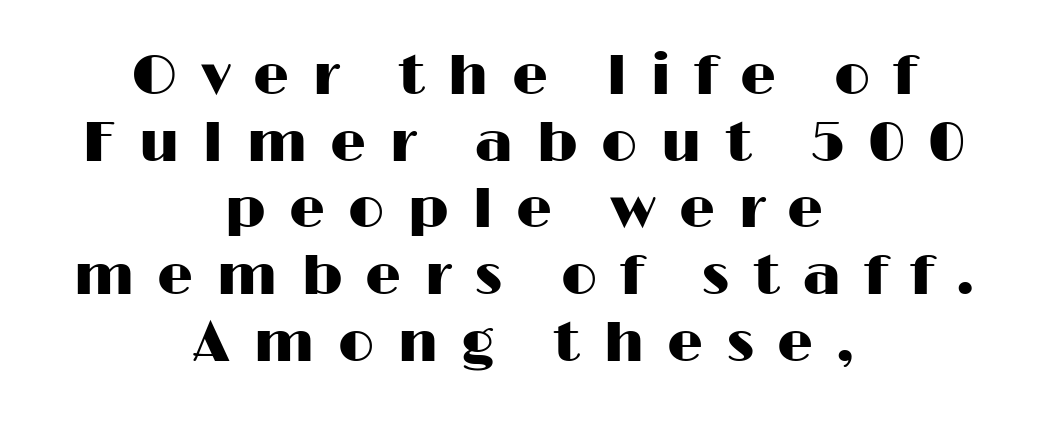
{"serif": "no", "italic": "no", "width": "wide", "stroke_contrast": "high", "x_height": "medium", "monospaced": "no", "underline": "no", "align": "center", "line_spacing_ratio": 1.17, "letter_spacing": "wide", "letter_spacing_em": 0.4, "glyph_px": 57}
